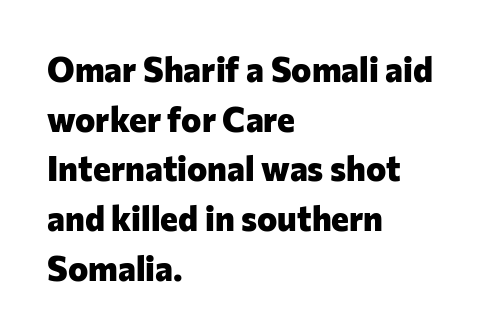
{"serif": "no", "italic": "no", "bold": "yes", "weight": "heavy", "width": "normal", "stroke_contrast": "low", "x_height": "medium", "monospaced": "no", "underline": "no", "align": "left", "line_spacing": "normal", "line_spacing_ratio": 1.46, "letter_spacing": "normal", "letter_spacing_em": 0.0, "glyph_px": 34}
